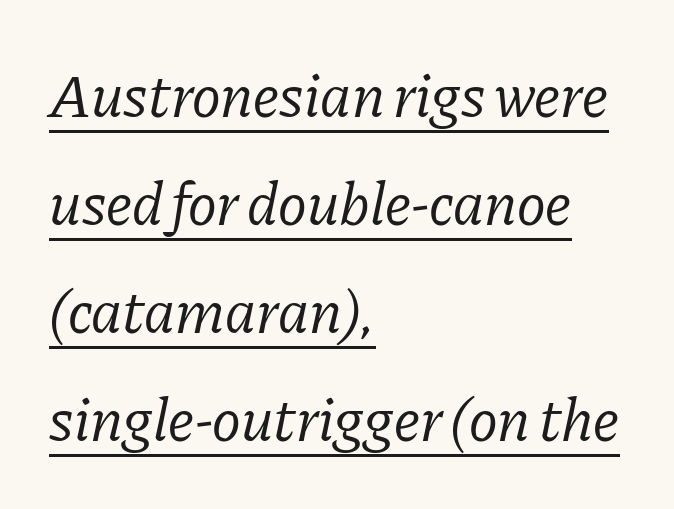
The letterforms sit shoulder to shoulder at normal distance. Compared with ordinary roman type, these characters are visibly tilted. No chunkiness to these letters — they're not bold. The rendering uses natural spacing where letterforms have individual widths. You can see a thin bar hugging the bottom of the glyphs.
